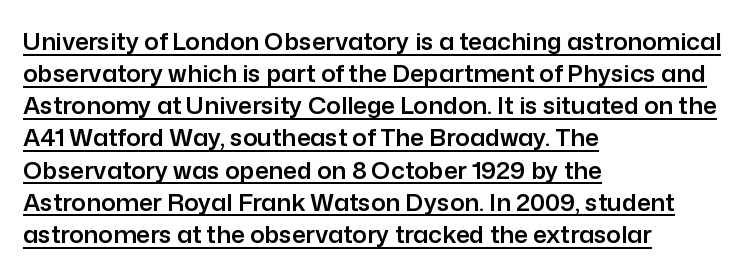
Whoever set this chose a conventional vertical rhythm. Caption: standard tracking, unaltered. Beneath each row of characters lies a ruled line. Nope, not italic — everything's standing straight.
